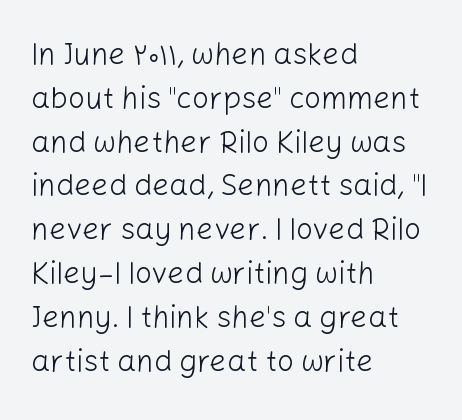
The image shows 30 px light sans-serif type, upright; set left-aligned, normal line spacing (1.46x), normal letter spacing, not underlined; low stroke contrast and a medium x-height.
